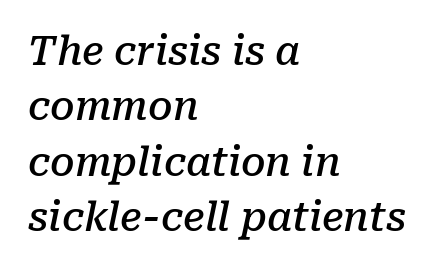
{"serif": "yes", "italic": "yes", "lean": "right", "slant_degrees": 10, "bold": "semi", "weight": "semibold", "width": "normal", "stroke_contrast": "low", "x_height": "medium", "monospaced": "no", "underline": "no", "align": "left", "line_spacing": "normal", "line_spacing_ratio": 1.42, "letter_spacing": "normal", "letter_spacing_em": 0.0, "glyph_px": 39}
